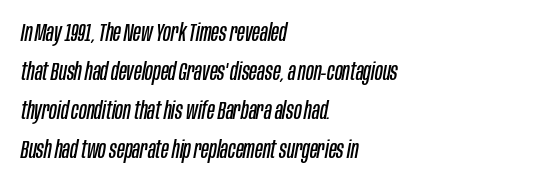
A clean baseline with only descenders dipping below it. Slant detected: the letters are inclined. The setting favours the left margin, as ordinary paragraphs usually do. How are the letters spaced? Ordinarily, with no added tracking. The passage shown is not bold in any degree.
